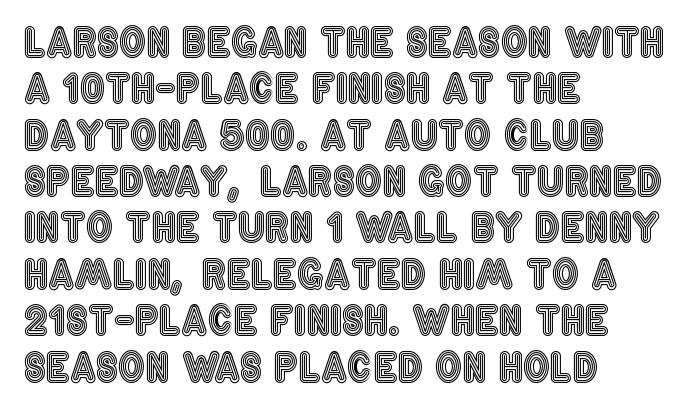
Q: Is the text italic (slanted)? A: No, it is upright.
Q: Is the text underlined? A: No.
Q: How is the paragraph aligned? A: Left-aligned.
Q: Is the spacing between letters normal or unusually wide? A: Normal.
Q: Width (condensed, normal, or wide)? A: Condensed.
Q: x-height? A: Large.
Q: Monospaced? A: No.
